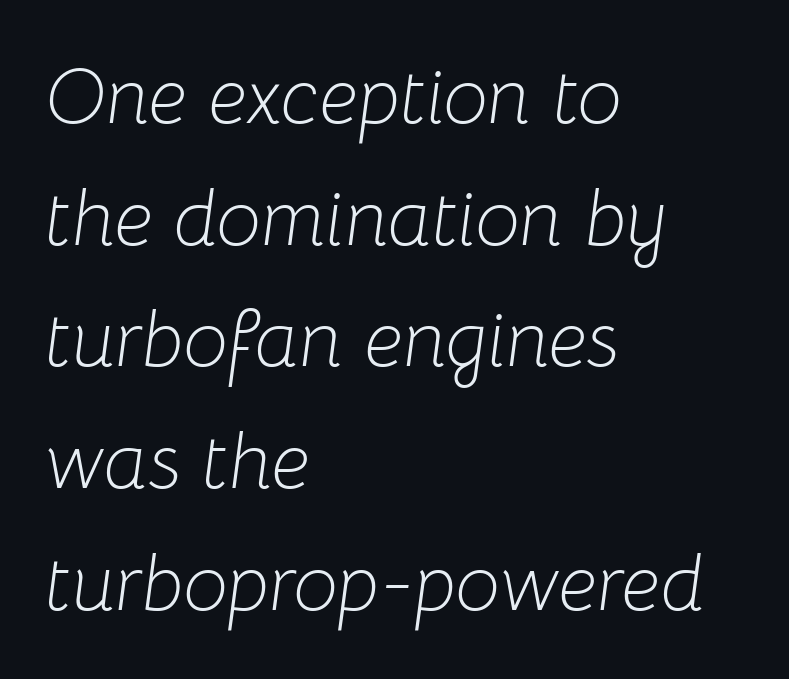
The image shows 79 px light type, italic (leaning right); set left-aligned, normal line spacing (1.54x), normal letter spacing, not underlined; low stroke contrast and a medium x-height.
